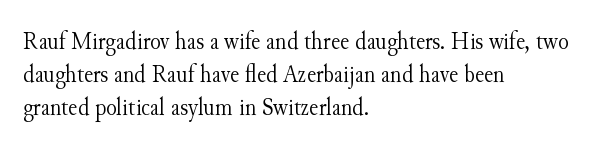
{"italic": "no", "bold": "no", "underline": "no", "align": "left", "line_spacing": "normal", "line_spacing_ratio": 1.33, "letter_spacing": "normal", "letter_spacing_em": 0.0, "glyph_px": 25}
